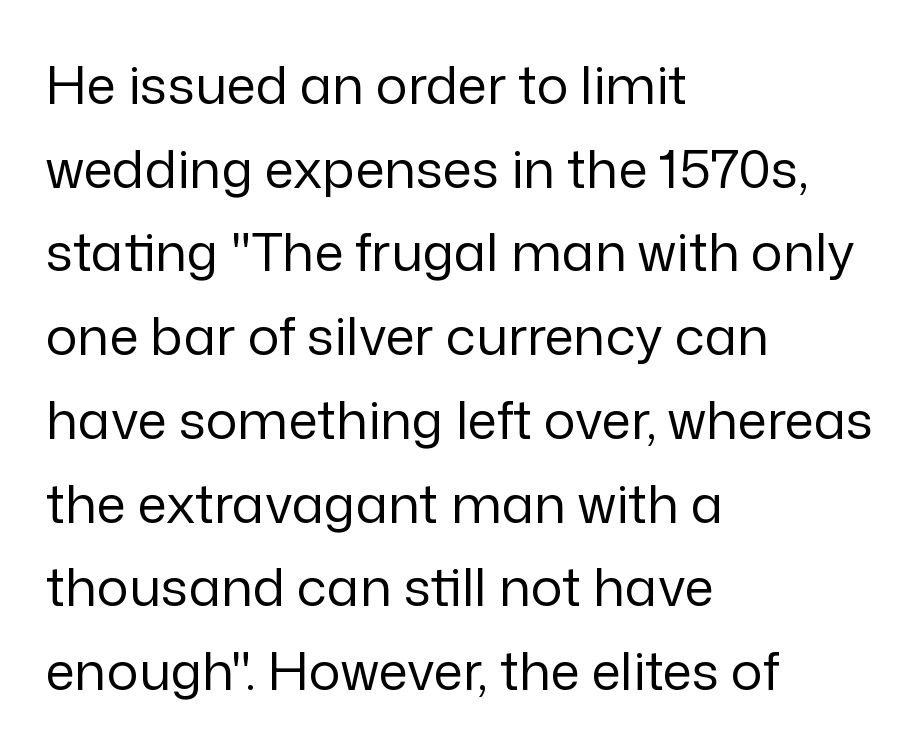
The specimen omits any rule beneath the text block's lines. The paragraph has a hard left edge and a soft right edge. Weight: in the light-to-regular range. How are the letters spaced? Ordinarily, with no added tracking. A typesetter would call this proportional, since set widths differ per character.
